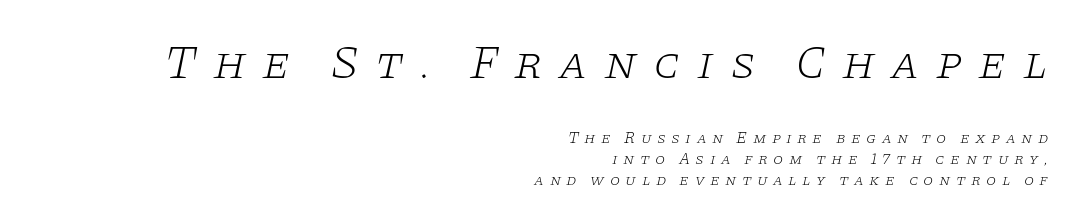
Q: Is the text bold? A: No.
Q: Is the text italic (slanted)? A: Yes, it leans right by about 11 degrees.
Q: Is the typeface a serif or a sans-serif typeface? A: Serif.
Q: Is the text underlined? A: No.
Q: How is the paragraph aligned? A: Right-aligned.
Q: Is the spacing between letters normal or unusually wide? A: Unusually wide.
Q: Is the spacing between lines tight, normal or loose? A: Normal.
Q: Which block of text is set in a larger size, the first (top) or the second (bottom)? A: The first (top) one.
Q: Width (condensed, normal, or wide)? A: Wide.
Q: Stroke contrast? A: Low.
Q: x-height? A: Large.
Q: Monospaced? A: No.
